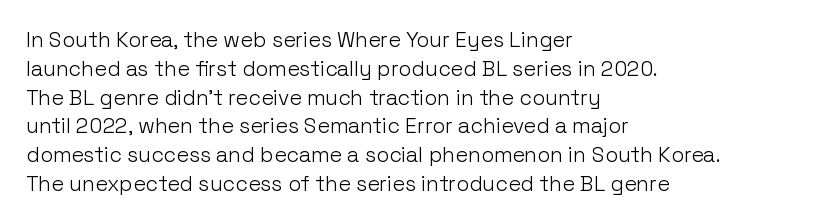
Q: Is the text bold? A: No.
Q: Is the text italic (slanted)? A: No, it is upright.
Q: Is the text underlined? A: No.
Q: How is the paragraph aligned? A: Left-aligned.
Q: Is the spacing between letters normal or unusually wide? A: Normal.
Q: Is the spacing between lines tight, normal or loose? A: Normal.
